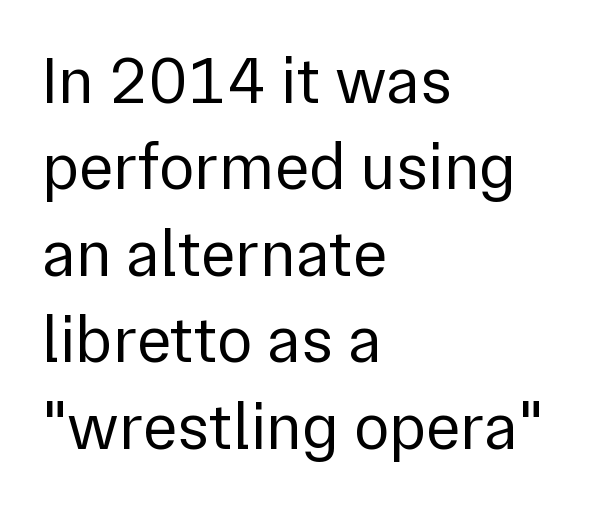
Q: Is the text bold? A: No.
Q: Is the text italic (slanted)? A: No, it is upright.
Q: Is the typeface a serif or a sans-serif typeface? A: Sans-serif.
Q: Is the text underlined? A: No.
Q: How is the paragraph aligned? A: Left-aligned.
Q: Is the spacing between letters normal or unusually wide? A: Normal.
Q: Is the spacing between lines tight, normal or loose? A: Normal.
Q: Width (condensed, normal, or wide)? A: Normal.
Q: x-height? A: Medium.
Q: Monospaced? A: No.
